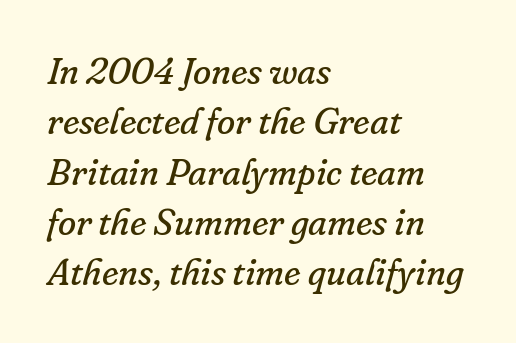
{"serif": "yes", "italic": "yes", "lean": "right", "slant_degrees": 16, "bold": "no", "weight": "regular", "width": "normal", "stroke_contrast": "low", "x_height": "small", "monospaced": "no", "underline": "no", "align": "left", "line_spacing": "normal", "line_spacing_ratio": 1.36, "letter_spacing": "normal", "letter_spacing_em": 0.0, "glyph_px": 37}
